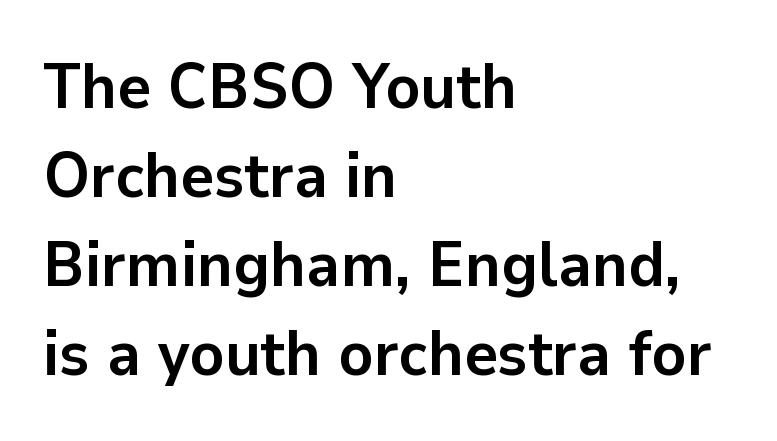
Q: Is the text bold? A: Yes.
Q: Is the text italic (slanted)? A: No, it is upright.
Q: Is the typeface a serif or a sans-serif typeface? A: Sans-serif.
Q: Is the text underlined? A: No.
Q: How is the paragraph aligned? A: Left-aligned.
Q: Is the spacing between letters normal or unusually wide? A: Normal.
Q: Is the spacing between lines tight, normal or loose? A: Normal.
Q: Width (condensed, normal, or wide)? A: Normal.
Q: Stroke contrast? A: Low.
Q: x-height? A: Medium.
Q: Monospaced? A: No.
